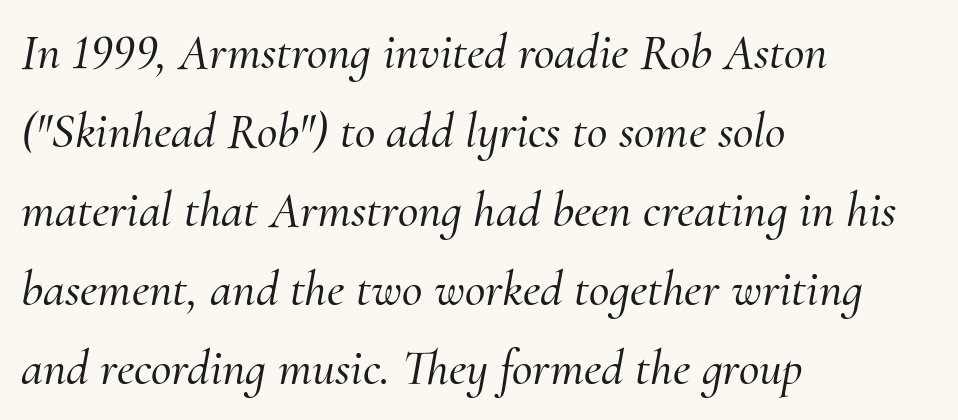
The image shows 50 px serif type, italic (leaning right); set left-aligned, normal line spacing (1.58x), normal letter spacing, not underlined; medium stroke contrast and a small x-height.
